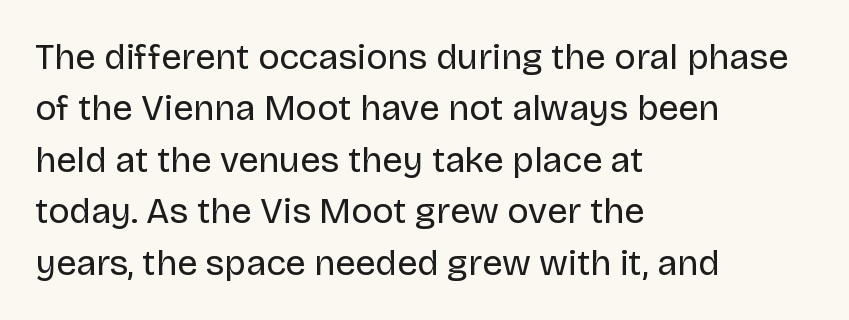
Character widths vary here, with narrow letters taking less room than wide ones. This rendering features lettering with no underline. Where is the straight margin? On the left. Grotesque or geometric, the face here clearly has no serifs. A typesetter would call this leading conventional body-copy spacing.
